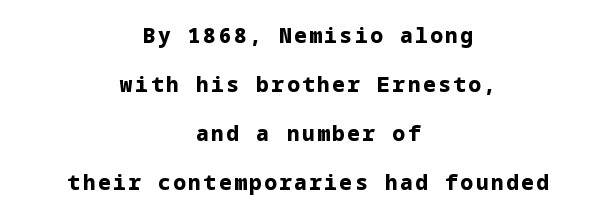
Anything drawn beneath the words? Only blank space. A great deal of white space separates one row of letters from the next. Does the copy run flush right? No — it is centered line by line. This is roman type, the default non-slanted kind. Set as a true bold cut, around the 700 mark.
